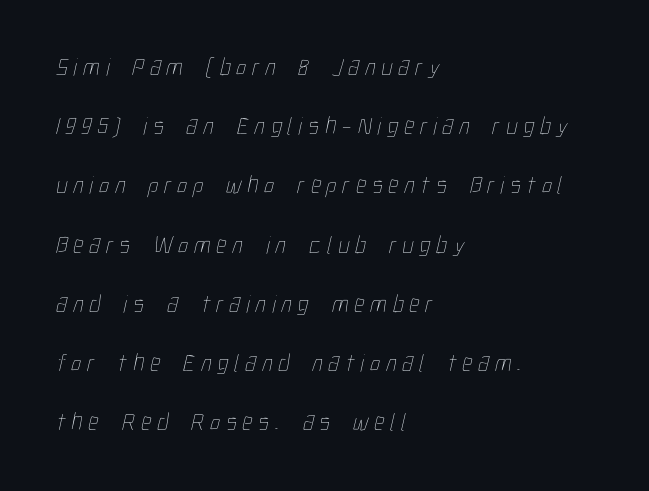
{"bold": "no", "underline": "no", "align": "left", "line_spacing": "loose", "line_spacing_ratio": 2.37, "letter_spacing": "wide", "letter_spacing_em": 0.24, "glyph_px": 25}
